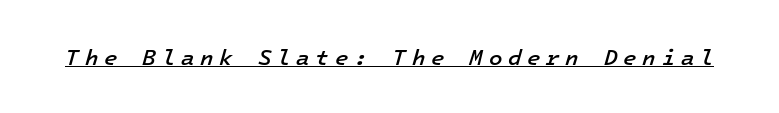
The image shows 22 px text type, italic (leaning right); set unusually wide letter spacing (+0.26 em), underlined.
